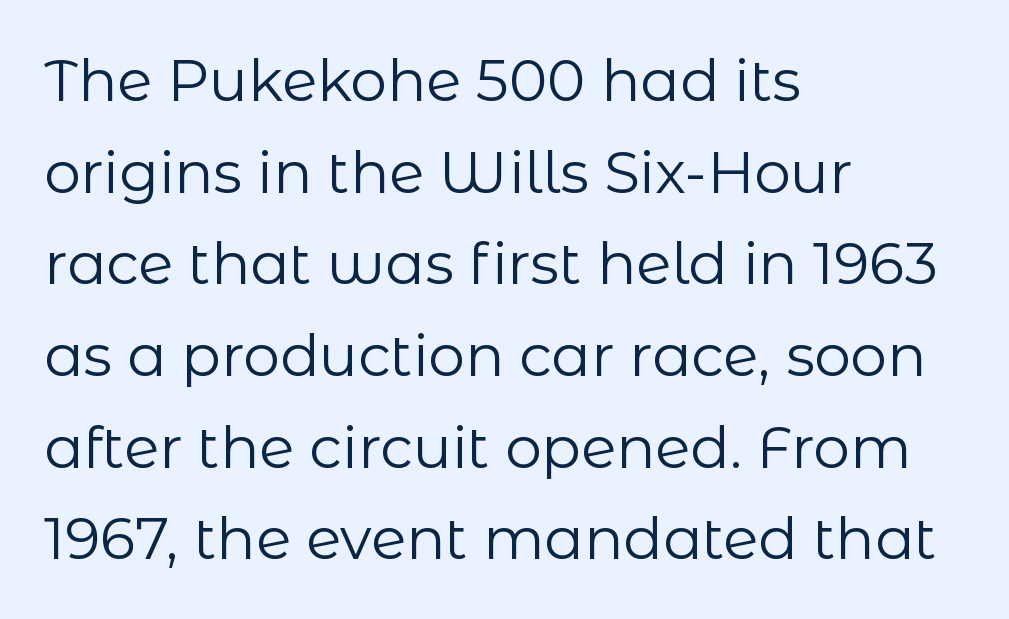
The image shows 58 px regular-weight sans-serif type, upright; set left-aligned, normal line spacing (1.58x), normal letter spacing, not underlined; low stroke contrast and a medium x-height.
